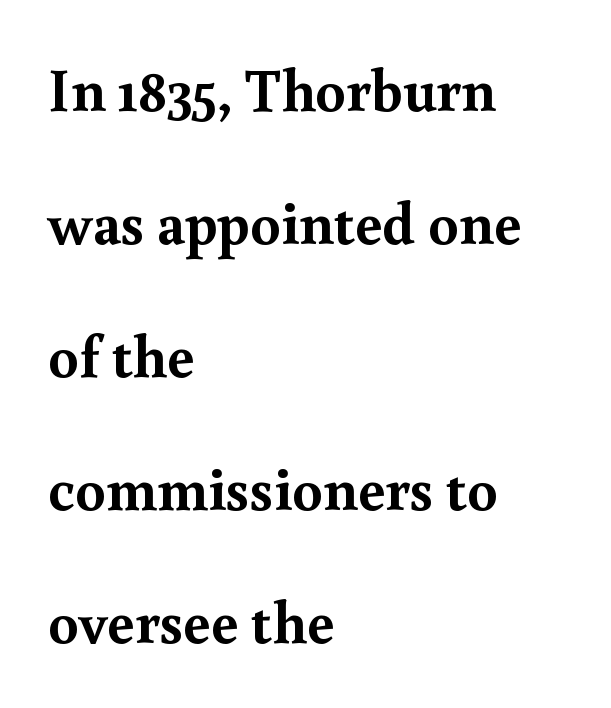
Do the characters align in a grid? No, the font is proportional. These lines keep a tight, regular rhythm from letter to letter. The axis of the letterforms is exactly vertical. Heavy-handed strokes throughout: this text is bold. The area under the type is left untouched. Whoever set this chose breathing room over compactness in the vertical rhythm.
